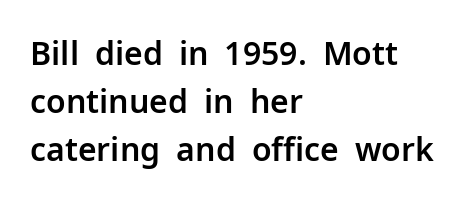
Notice how the stems are strictly vertical — no italics here. If you drew a ruler down the left edge, every line would touch it. You can tell from the bare stems that sans-serif type was used. Does extra space separate the letters? No, they use regular spacing. The leading is moderate, giving the passage an even texture. The zone under the glyphs is completely vacant.
